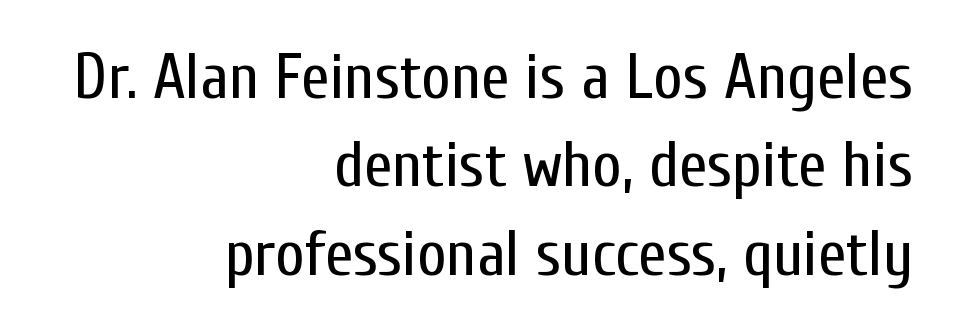
{"serif": "no", "italic": "no", "bold": "no", "weight": "regular", "width": "condensed", "stroke_contrast": "low", "x_height": "medium", "monospaced": "no", "underline": "no", "align": "right", "line_spacing": "normal", "line_spacing_ratio": 1.38, "letter_spacing": "normal", "letter_spacing_em": 0.0, "glyph_px": 64}
